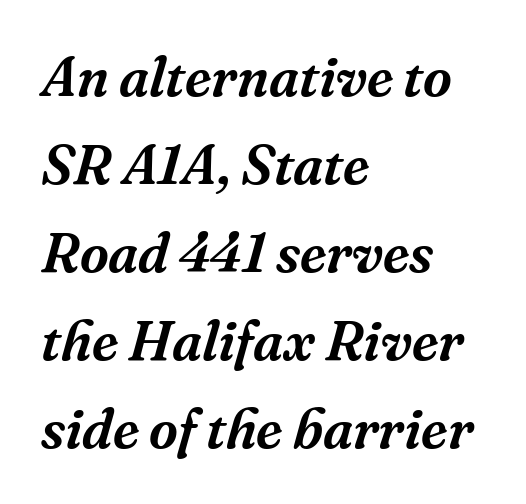
The image shows 56 px serif type, italic (leaning right); set left-aligned, normal line spacing (1.57x), normal letter spacing, not underlined; medium stroke contrast and a medium x-height.
